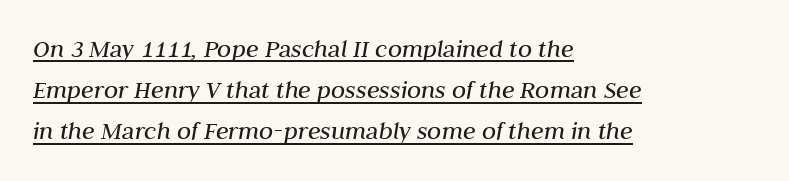
The image shows 26 px text type, italic (leaning right); set left-aligned, normal line spacing (1.58x), normal letter spacing, underlined.
